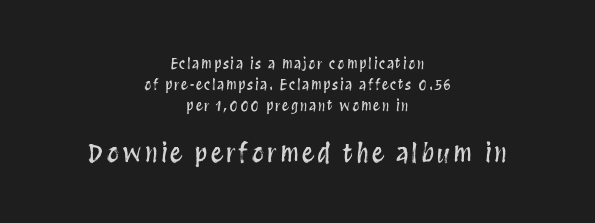
The image shows 25 px text type, upright; set centered, normal line spacing (1.49x), not underlined; the second (bottom) block is 1.79x larger.
